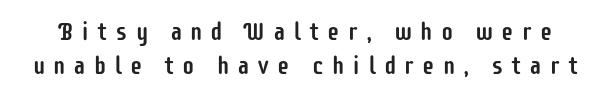
Q: Is the text italic (slanted)? A: No, it is upright.
Q: Is the text underlined? A: No.
Q: Is the spacing between letters normal or unusually wide? A: Unusually wide.
Q: Is the spacing between lines tight, normal or loose? A: Normal.
